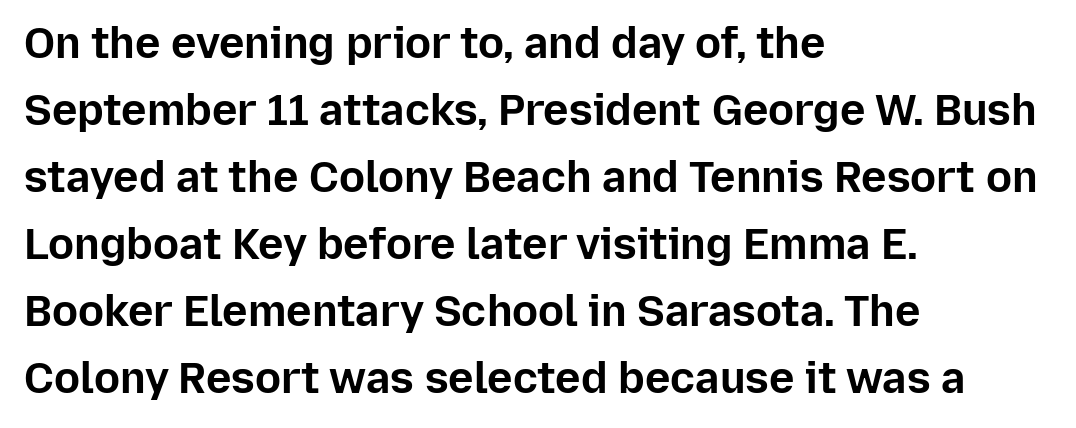
The image shows 43 px bold sans-serif type, upright; set left-aligned, normal line spacing (1.56x), normal letter spacing, not underlined; low stroke contrast and a medium x-height.
